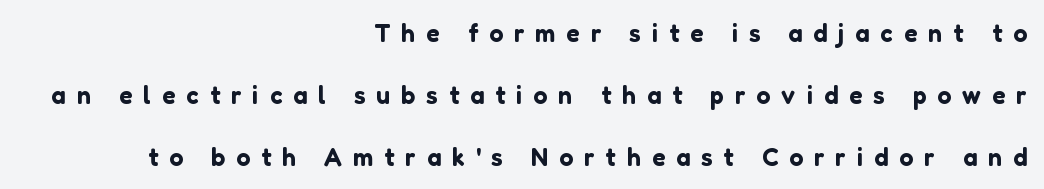
The image shows 25 px text type, upright; set right-aligned, loose line spacing (2.48x), unusually wide letter spacing (+0.44 em), not underlined.
